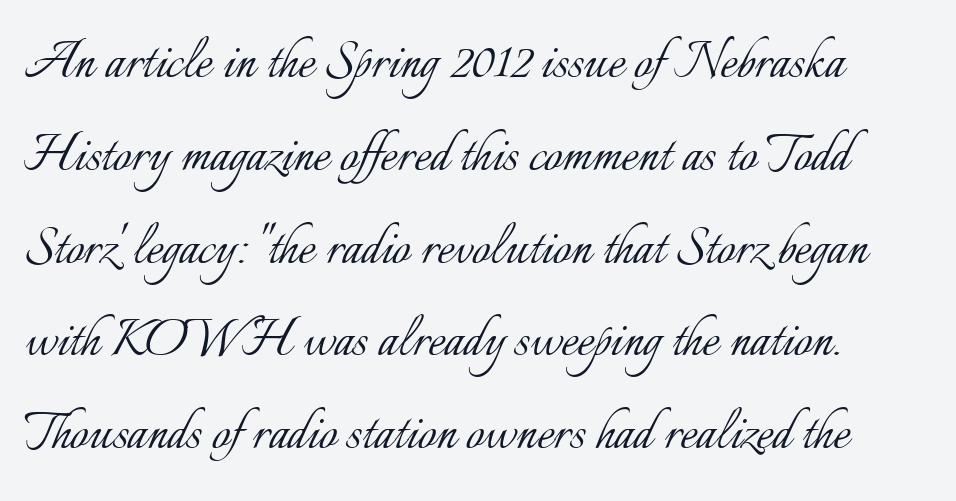
The image shows 64 px light type; set normal line spacing (1.45x), normal letter spacing, not underlined; low stroke contrast and a small x-height.
